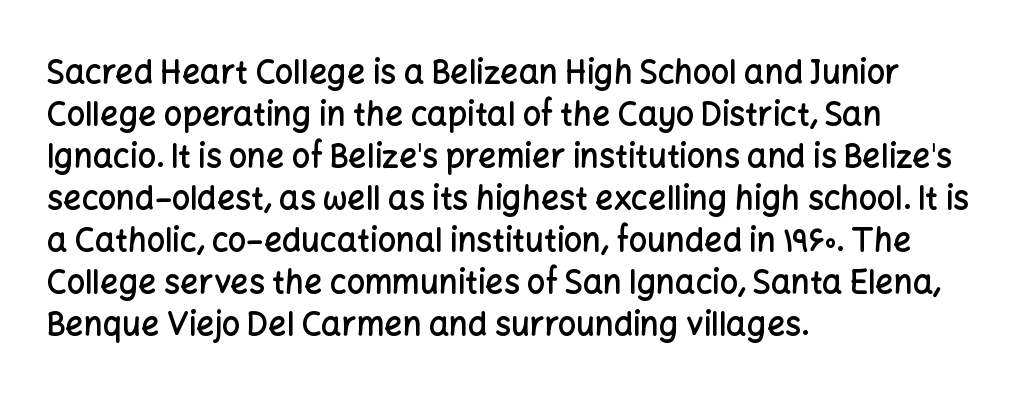
Q: Is the text bold? A: Semi-bold.
Q: Is the text italic (slanted)? A: No, it is upright.
Q: Is the typeface a serif or a sans-serif typeface? A: Sans-serif.
Q: Is the text underlined? A: No.
Q: How is the paragraph aligned? A: Left-aligned.
Q: Is the spacing between letters normal or unusually wide? A: Normal.
Q: Is the spacing between lines tight, normal or loose? A: Normal.
Q: Width (condensed, normal, or wide)? A: Normal.
Q: Stroke contrast? A: Low.
Q: x-height? A: Medium.
Q: Monospaced? A: No.
